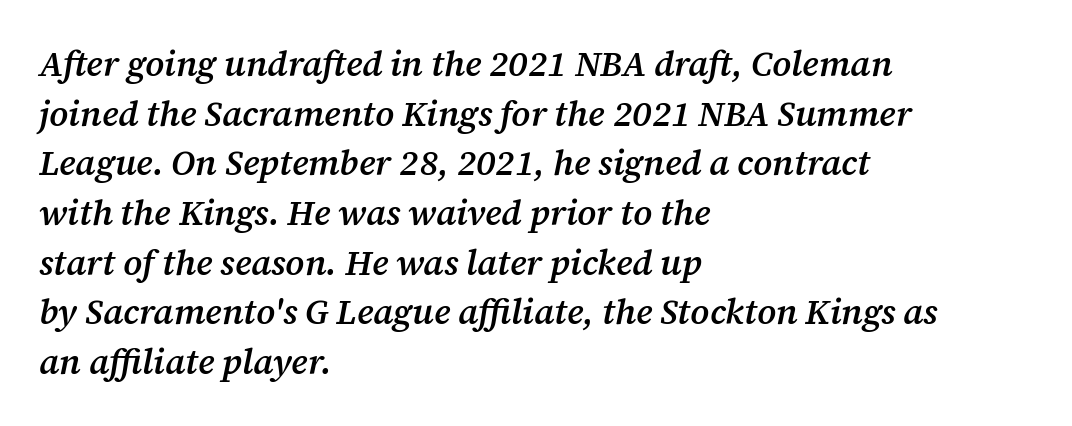
Every letter is mildly thick-stroked: semibold rather than bold. Italic? Definitely — the glyphs are oblique. Notice how descenders clear the ascenders below comfortably — that's standard leading. One-word summary of the alignment: left.
